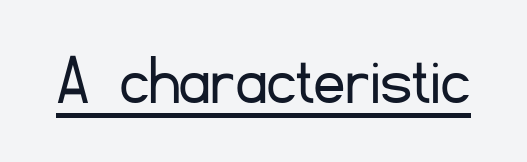
{"serif": "no", "italic": "no", "bold": "no", "weight": "light", "width": "normal", "stroke_contrast": "low", "x_height": "small", "monospaced": "no", "underline": "yes", "letter_spacing": "normal", "letter_spacing_em": 0.0, "glyph_px": 75}
